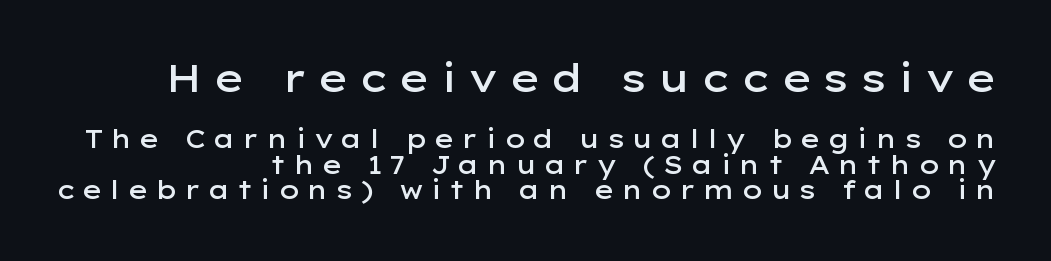
The baseline area is clear. Is the type bold? Partly — it's a semibold, heavier than regular but not fully bold. Each letter's strokes conclude bluntly, with no projecting serifs. The lines are packed closely together with very little leading. The typography opts for an upright posture over an oblique one. Horizontally, the lines are justified to the trailing edge only.
